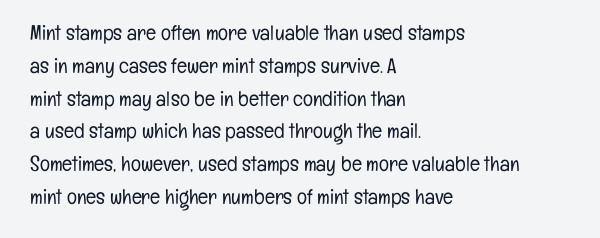
Q: Is the text bold? A: No.
Q: Is the text italic (slanted)? A: No, it is upright.
Q: Is the text underlined? A: No.
Q: How is the paragraph aligned? A: Left-aligned.
Q: Is the spacing between letters normal or unusually wide? A: Normal.
Q: Is the spacing between lines tight, normal or loose? A: Normal.
